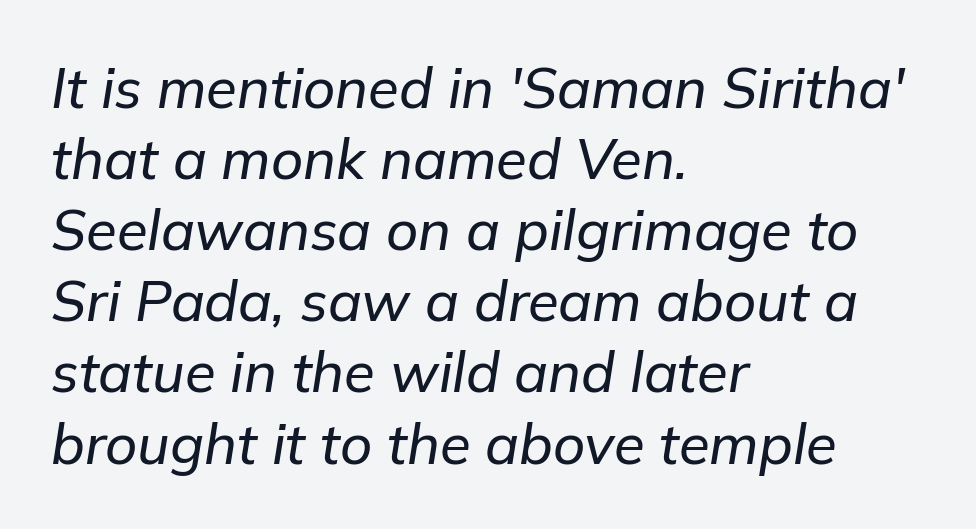
The image shows 56 px text type, italic (leaning right); set left-aligned, normal line spacing (1.27x), normal letter spacing, not underlined; low stroke contrast and a medium x-height.
